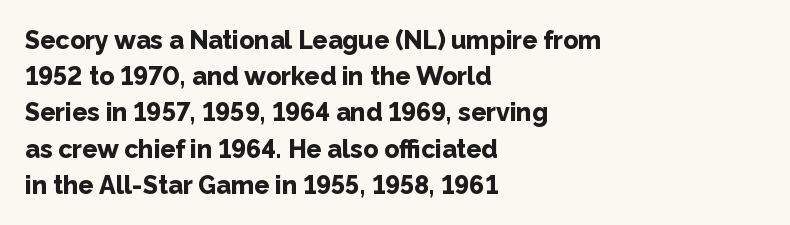
Q: Is the text bold? A: Yes.
Q: Is the text italic (slanted)? A: No, it is upright.
Q: Is the text underlined? A: No.
Q: How is the paragraph aligned? A: Left-aligned.
Q: Is the spacing between letters normal or unusually wide? A: Normal.
Q: Is the spacing between lines tight, normal or loose? A: Normal.
